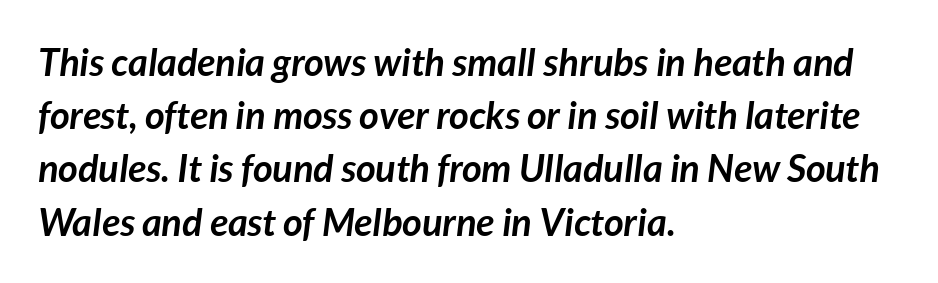
{"italic": "yes", "lean": "right", "slant_degrees": 7, "bold": "yes", "weight": "semibold", "width": "normal", "stroke_contrast": "low", "x_height": "medium", "monospaced": "no", "underline": "no", "align": "left", "line_spacing": "normal", "line_spacing_ratio": 1.4, "letter_spacing": "normal", "letter_spacing_em": 0.0, "glyph_px": 38}
